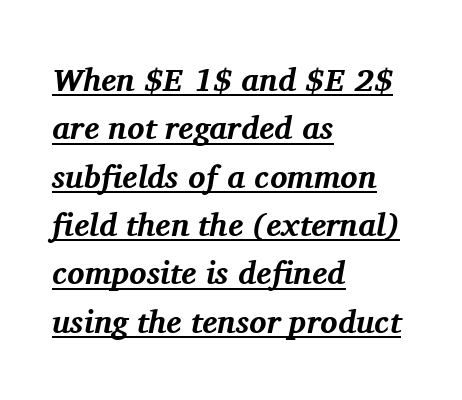
{"serif": "yes", "italic": "yes", "lean": "right", "slant_degrees": 11, "bold": "yes", "weight": "bold", "width": "normal", "stroke_contrast": "medium", "x_height": "medium", "monospaced": "no", "underline": "yes", "align": "left", "line_spacing": "normal", "line_spacing_ratio": 1.51, "letter_spacing": "normal", "letter_spacing_em": 0.0, "glyph_px": 32}
